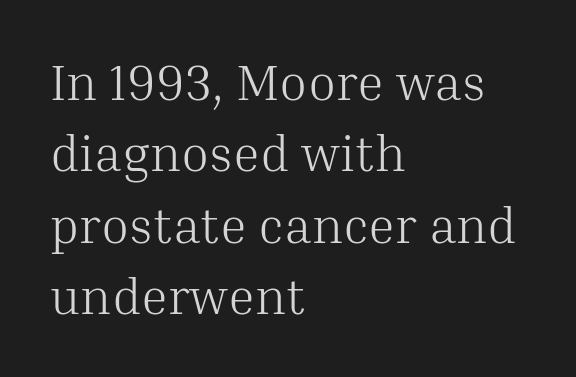
The image shows 51 px light serif type, upright; set left-aligned, normal line spacing (1.4x), normal letter spacing, not underlined; medium stroke contrast and a medium x-height.
